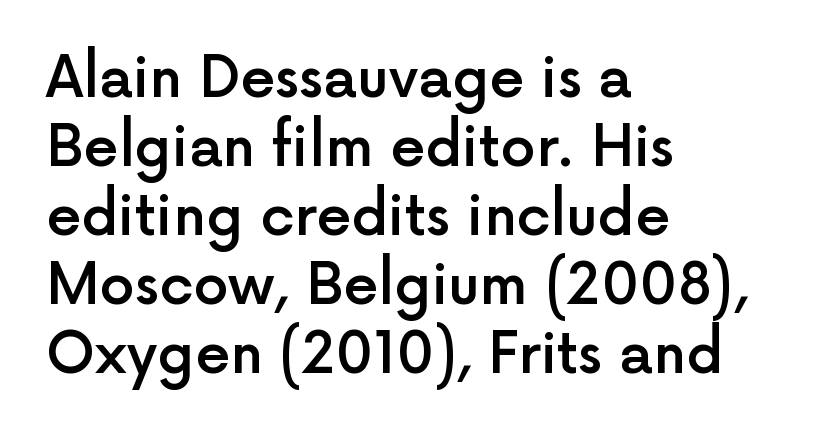
The image shows 56 px semibold sans-serif type, upright; set left-aligned, line spacing 1.23x, normal letter spacing, not underlined; a medium x-height.
